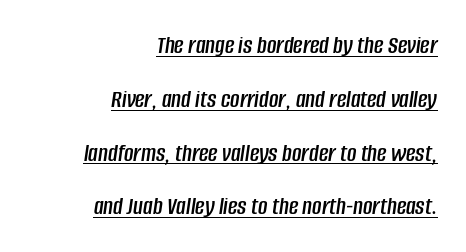
The rendering applies a slant to the glyphs. Widely set lines give the paragraph a tall, airy silhouette. Right-aligned paragraph, ragged on the left. This rendering leaves character spacing at its baseline value. The rendering uses the underline text-decoration.
